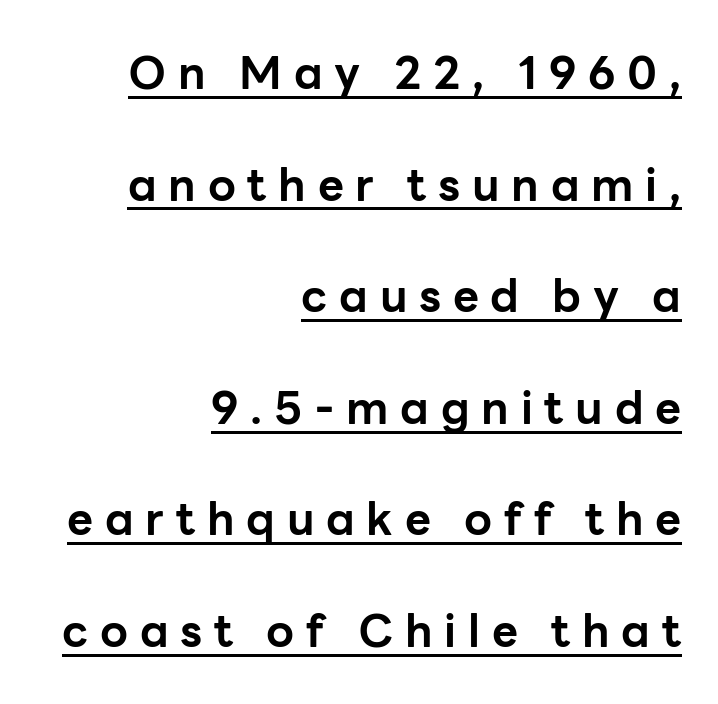
The image shows 45 px bold sans-serif type, upright; set right-aligned, loose line spacing (2.48x), unusually wide letter spacing (+0.26 em), underlined; low stroke contrast and a medium x-height.
